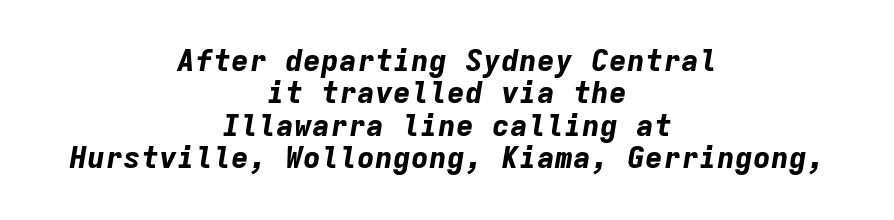
Q: Is the text bold? A: Yes.
Q: Is the text italic (slanted)? A: Yes, it leans right by about 9 degrees.
Q: Is the text underlined? A: No.
Q: How is the paragraph aligned? A: Centered.
Q: Is the spacing between letters normal or unusually wide? A: Normal.
Q: Is the spacing between lines tight, normal or loose? A: Tight.
Q: Width (condensed, normal, or wide)? A: Normal.
Q: Stroke contrast? A: Low.
Q: x-height? A: Medium.
Q: Monospaced? A: Yes.
